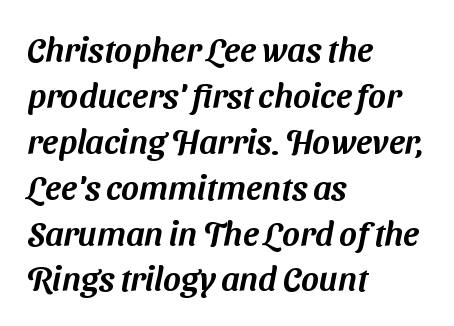
The image shows 34 px sans-serif type; set left-aligned, normal line spacing (1.35x), normal letter spacing, not underlined; medium stroke contrast and a medium x-height.
